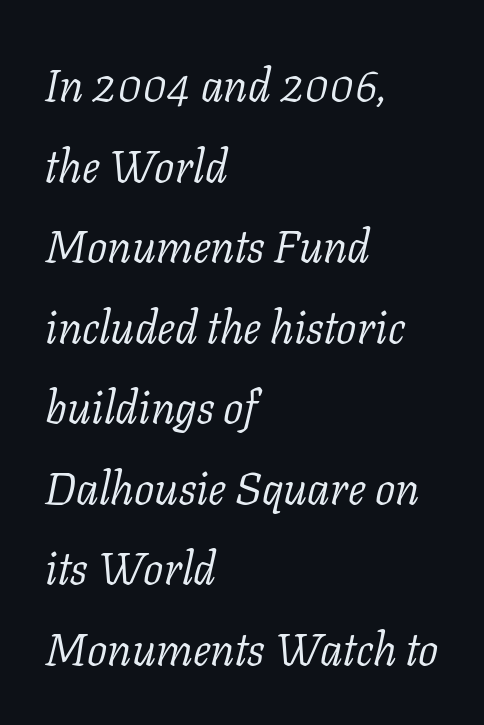
The image shows 45 px light serif type, italic (leaning right); set left-aligned, line spacing 1.79x, normal letter spacing, not underlined; low stroke contrast and a medium x-height.
